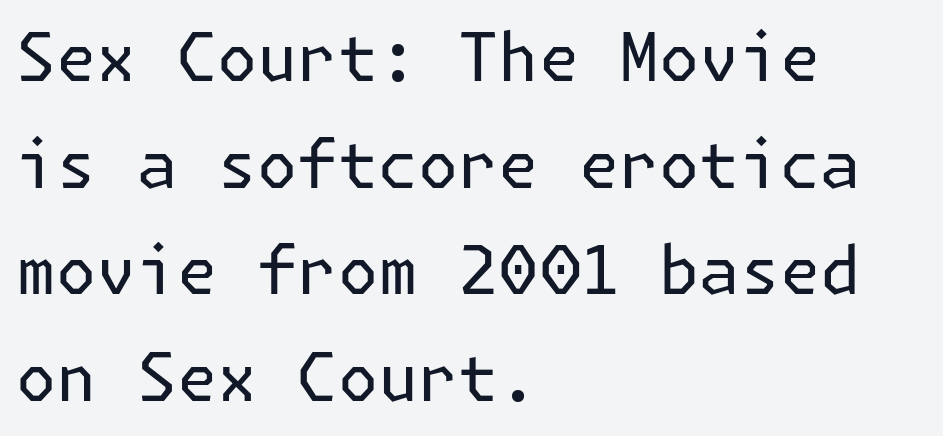
Q: Is the text bold? A: No.
Q: Is the text italic (slanted)? A: No, it is upright.
Q: Is the typeface a serif or a sans-serif typeface? A: Sans-serif.
Q: Is the text underlined? A: No.
Q: How is the paragraph aligned? A: Left-aligned.
Q: Is the spacing between letters normal or unusually wide? A: Normal.
Q: Is the spacing between lines tight, normal or loose? A: Normal.
Q: Width (condensed, normal, or wide)? A: Normal.
Q: Stroke contrast? A: Low.
Q: x-height? A: Medium.
